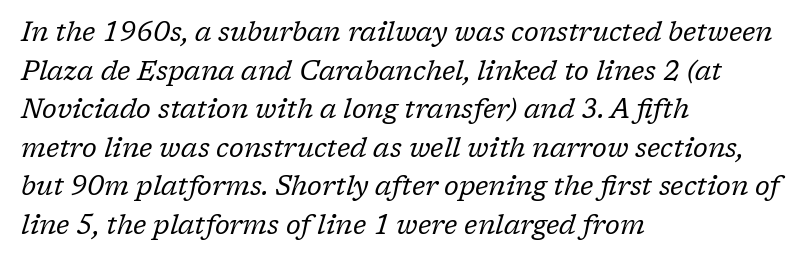
Q: Is the text bold? A: No.
Q: Is the text italic (slanted)? A: Yes, it leans right by about 17 degrees.
Q: Is the text underlined? A: No.
Q: How is the paragraph aligned? A: Left-aligned.
Q: Is the spacing between letters normal or unusually wide? A: Normal.
Q: Is the spacing between lines tight, normal or loose? A: Normal.
